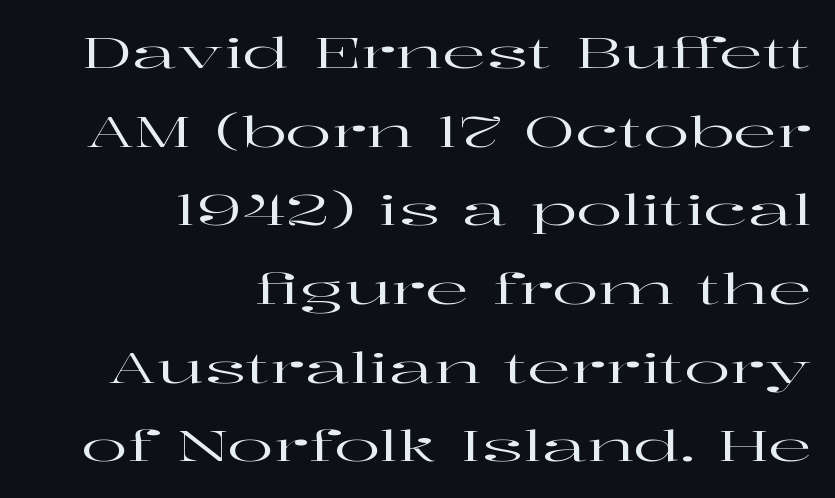
Q: Is the text italic (slanted)? A: No, it is upright.
Q: Is the typeface a serif or a sans-serif typeface? A: Serif.
Q: Is the text underlined? A: No.
Q: How is the paragraph aligned? A: Right-aligned.
Q: Is the spacing between letters normal or unusually wide? A: Normal.
Q: Width (condensed, normal, or wide)? A: Wide.
Q: Stroke contrast? A: High.
Q: x-height? A: Medium.
Q: Monospaced? A: No.
